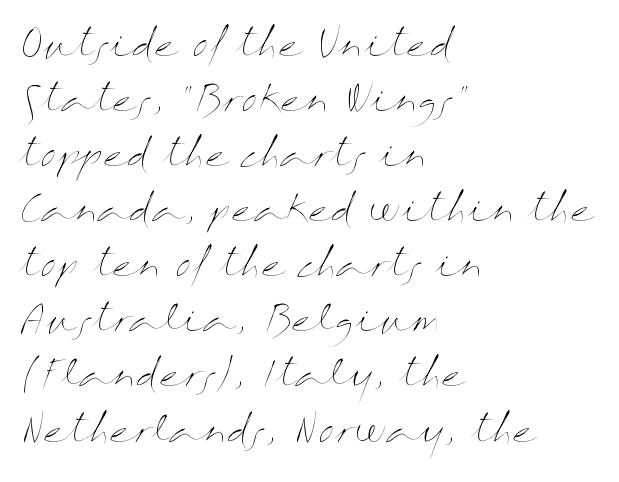
{"bold": "no", "weight": "thin", "width": "wide", "stroke_contrast": "medium", "x_height": "medium", "monospaced": "no", "underline": "no", "align": "left", "line_spacing": "normal", "line_spacing_ratio": 1.53, "letter_spacing": "normal", "letter_spacing_em": 0.0, "glyph_px": 36}
